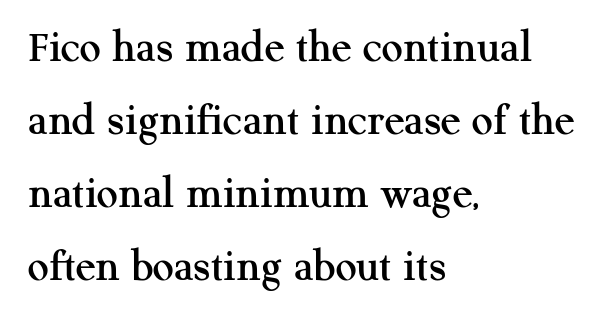
Q: Is the text italic (slanted)? A: No, it is upright.
Q: Is the typeface a serif or a sans-serif typeface? A: Serif.
Q: Is the text underlined? A: No.
Q: How is the paragraph aligned? A: Left-aligned.
Q: Is the spacing between letters normal or unusually wide? A: Normal.
Q: Is the spacing between lines tight, normal or loose? A: Normal.
Q: Width (condensed, normal, or wide)? A: Normal.
Q: Stroke contrast? A: Medium.
Q: x-height? A: Medium.
Q: Monospaced? A: No.
